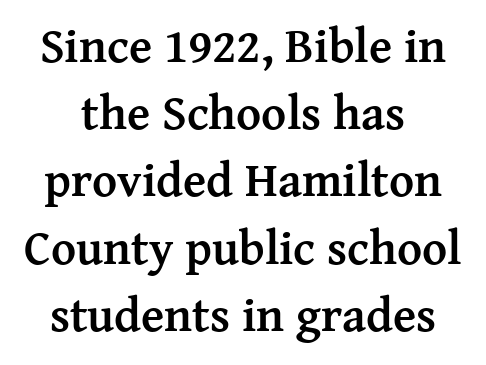
The image shows 48 px semibold serif type, upright; set centered, normal line spacing (1.4x), normal letter spacing, not underlined; medium stroke contrast and a medium x-height.
